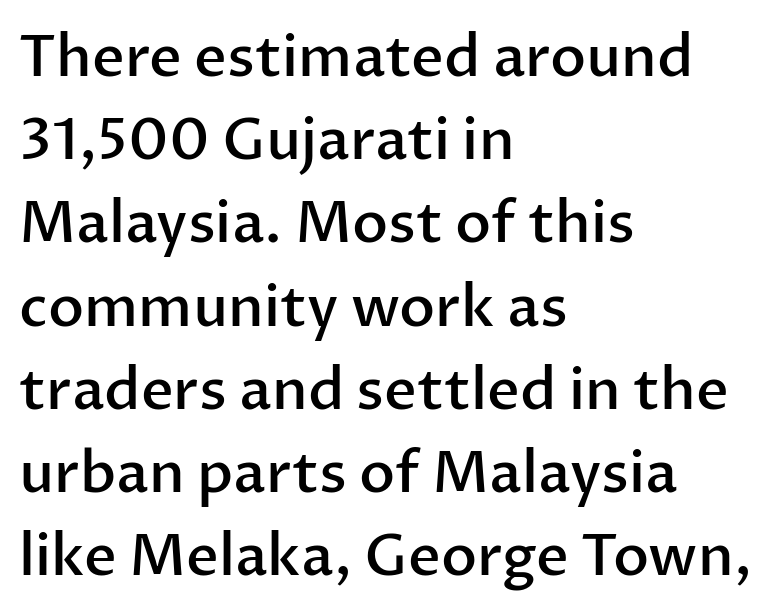
The image shows 57 px semibold sans-serif type, upright; set left-aligned, normal line spacing (1.46x), normal letter spacing, not underlined; low stroke contrast and a medium x-height.
